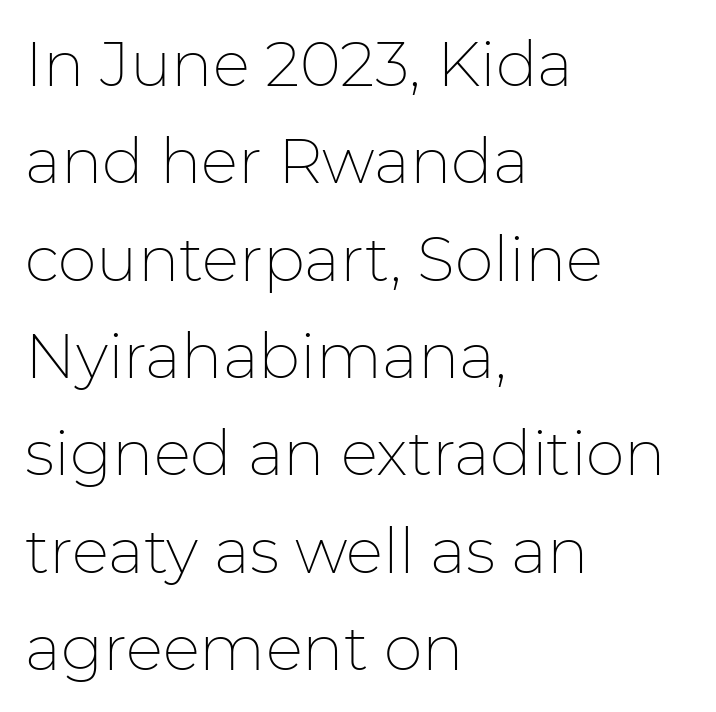
{"serif": "no", "italic": "no", "bold": "no", "weight": "thin", "width": "normal", "stroke_contrast": "low", "x_height": "medium", "monospaced": "no", "underline": "no", "align": "left", "line_spacing": "normal", "line_spacing_ratio": 1.57, "letter_spacing": "normal", "letter_spacing_em": 0.0, "glyph_px": 62}
